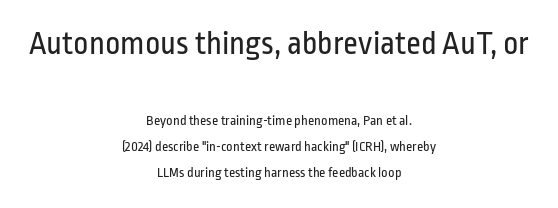
{"serif": "no", "italic": "no", "bold": "no", "weight": "regular", "width": "condensed", "stroke_contrast": "low", "x_height": "medium", "monospaced": "no", "underline": "no", "align": "center", "line_spacing_ratio": 1.85, "letter_spacing": "normal", "letter_spacing_em": 0.0, "larger_block": "first", "size_ratio": 2.36, "glyph_px": 33}
